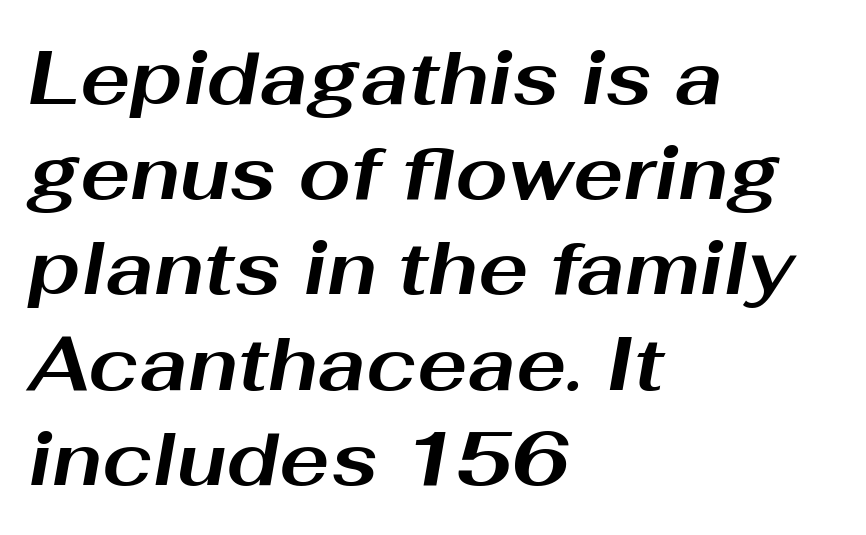
The image shows 75 px bold, wide type, italic (leaning right); set left-aligned, normal line spacing (1.27x), normal letter spacing, not underlined; medium stroke contrast and a medium x-height.
